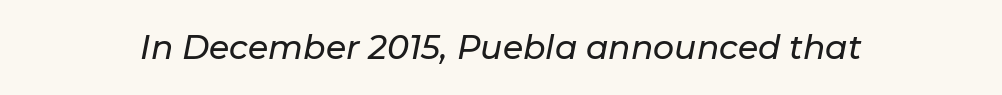
The image shows 33 px text type, italic (leaning right); set normal letter spacing, not underlined; low stroke contrast and a medium x-height.
